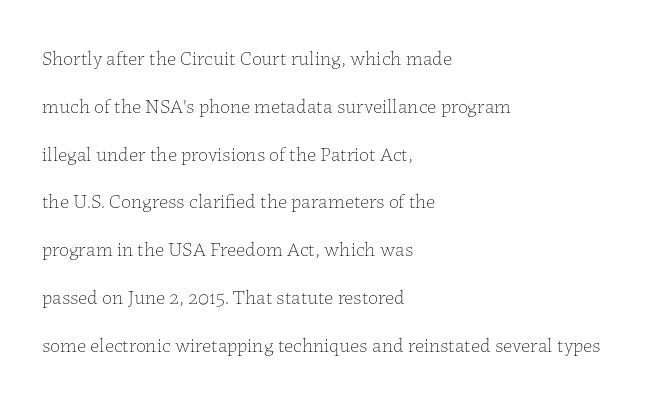
The image shows 20 px text type, upright; set left-aligned, loose line spacing (2.39x), normal letter spacing, not underlined.
